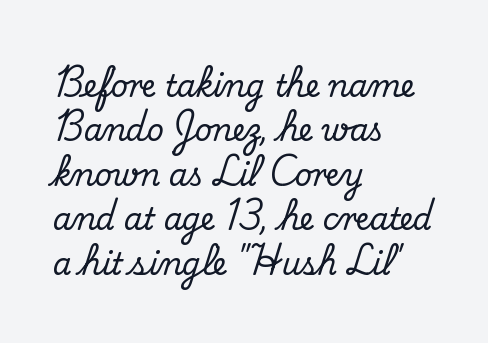
Q: Is the text italic (slanted)? A: Yes.
Q: Is the typeface a serif or a sans-serif typeface? A: Serif.
Q: Is the text underlined? A: No.
Q: How is the paragraph aligned? A: Left-aligned.
Q: Is the spacing between letters normal or unusually wide? A: Normal.
Q: Is the spacing between lines tight, normal or loose? A: Normal.
Q: Width (condensed, normal, or wide)? A: Normal.
Q: Stroke contrast? A: Medium.
Q: x-height? A: Small.
Q: Monospaced? A: No.
